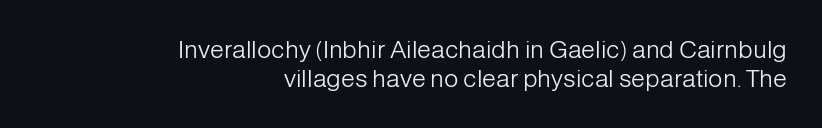
Does the lettering tilt? It doesn't — this is upright. Honestly, the rows look squashed on top of each other. Glyph-to-glyph distance matches everyday printed text. The paragraph shown leans on its right margin. Weight: not bold — regular or lighter. Descenders hang freely into open space.
